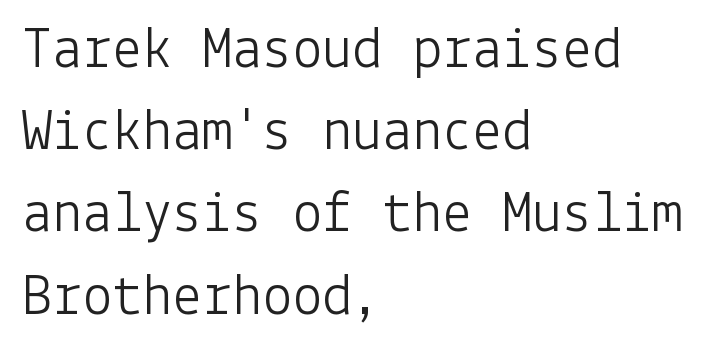
{"serif": "no", "italic": "no", "bold": "no", "weight": "light", "width": "normal", "stroke_contrast": "low", "x_height": "medium", "underline": "no", "align": "left", "line_spacing": "normal", "line_spacing_ratio": 1.37, "letter_spacing": "normal", "letter_spacing_em": 0.0, "glyph_px": 60}
